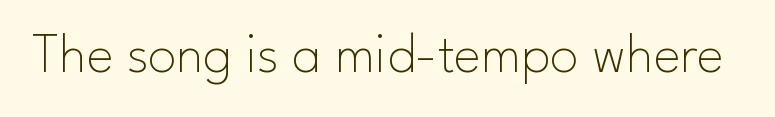
{"serif": "no", "italic": "no", "bold": "no", "weight": "thin", "width": "normal", "stroke_contrast": "low", "x_height": "small", "monospaced": "no", "underline": "no", "letter_spacing": "normal", "letter_spacing_em": 0.0, "glyph_px": 57}
